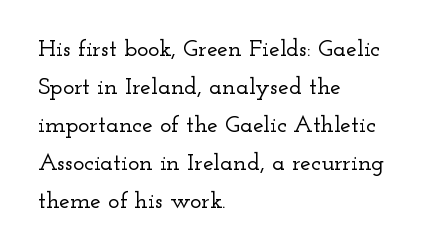
The specimen omits any rule beneath the text block's lines. Alignment: flush left. Italic? Not at all — the glyphs are vertical. The lines sit at an ordinary, default distance from one another. You could call the tracking neutral — neither tight nor loose.
